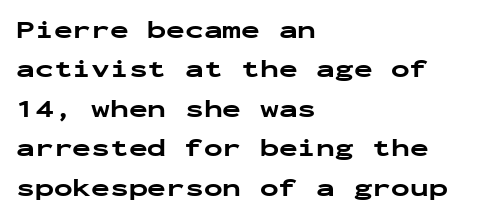
{"italic": "no", "bold": "yes", "underline": "no", "align": "left", "line_spacing": "normal", "line_spacing_ratio": 1.58, "letter_spacing": "normal", "letter_spacing_em": 0.0, "glyph_px": 25}
